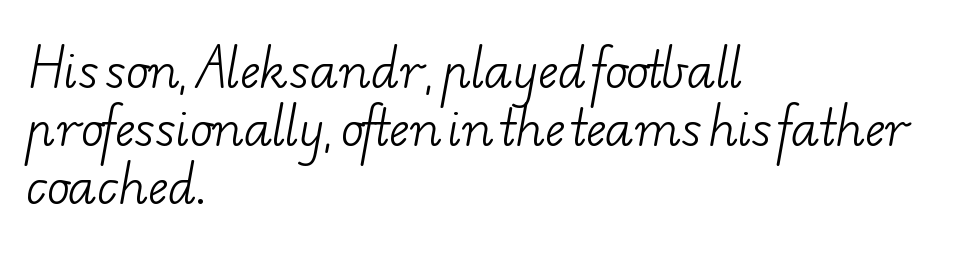
The image shows 48 px light, wide serif type; set left-aligned, line spacing 1.21x, normal letter spacing, not underlined; low stroke contrast and a small x-height.
